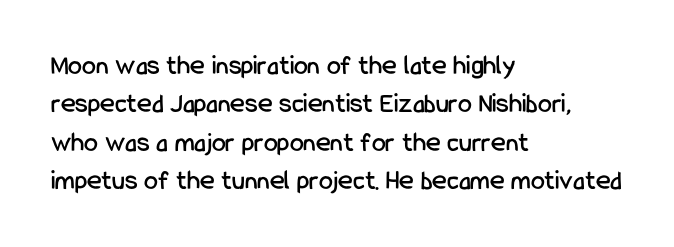
The image shows 28 px condensed sans-serif type, upright; set left-aligned, normal line spacing (1.37x), normal letter spacing, not underlined; low stroke contrast and a medium x-height.
